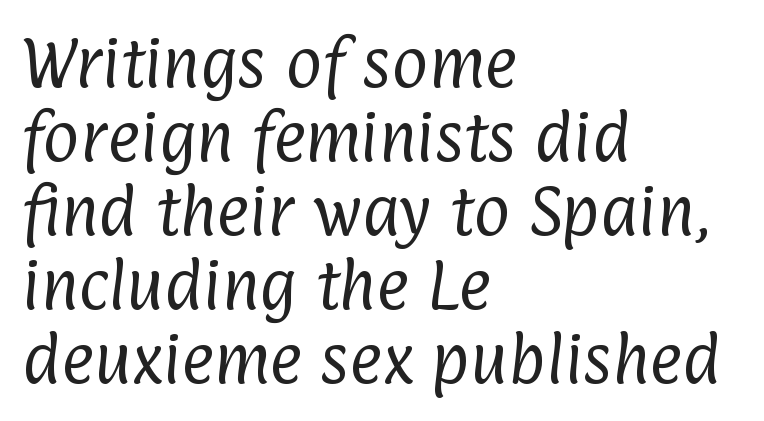
Descenders are the only things crossing below the line. The line texture is even and compact thanks to regular tracking. How would I describe the line gaps? Plain and ordinary. The rendering uses natural spacing where letterforms have individual widths.
